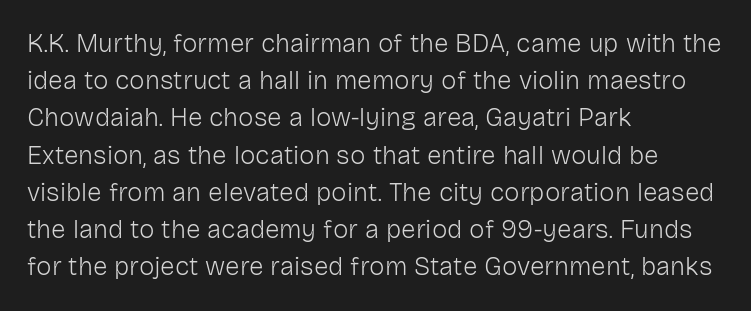
Q: Is the text bold? A: No.
Q: Is the text italic (slanted)? A: No, it is upright.
Q: Is the text underlined? A: No.
Q: How is the paragraph aligned? A: Left-aligned.
Q: Is the spacing between letters normal or unusually wide? A: Normal.
Q: Is the spacing between lines tight, normal or loose? A: Normal.
